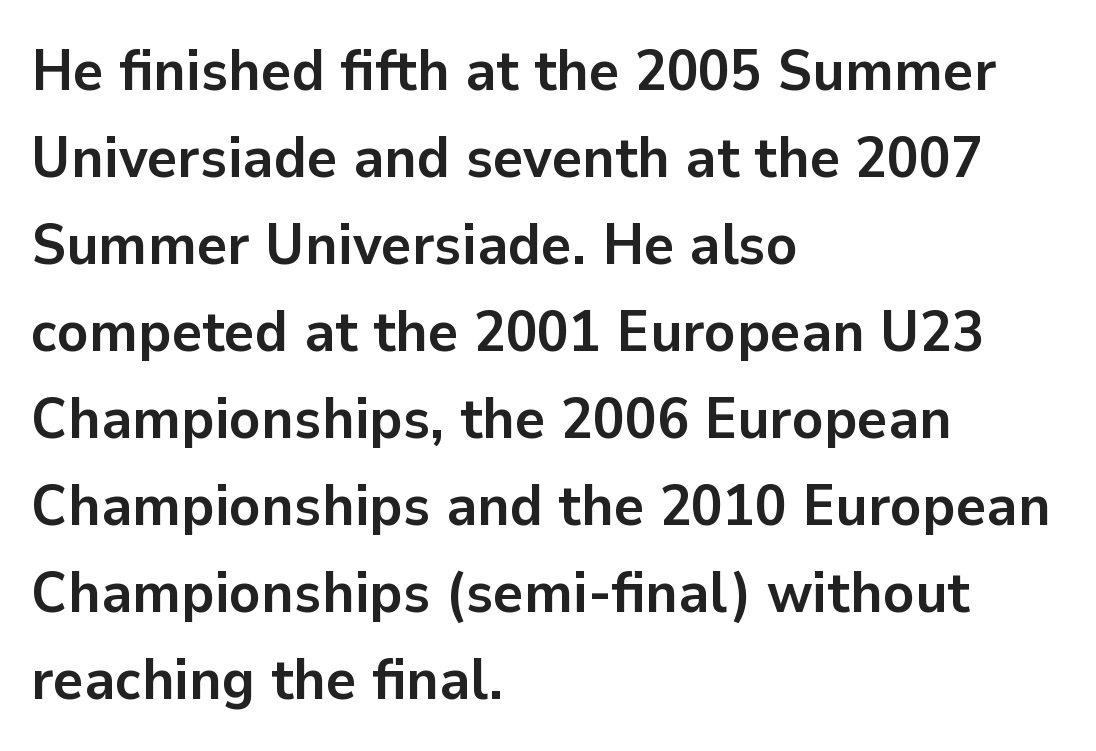
Classification — sans serif. The lettering stays uniformly vertical, giving the passage a roman look. The passage shown is not underscored anywhere. These lines are rendered in a variable-pitch font. Alignment: flush left. These words are printed bold, with thick strokes throughout.
